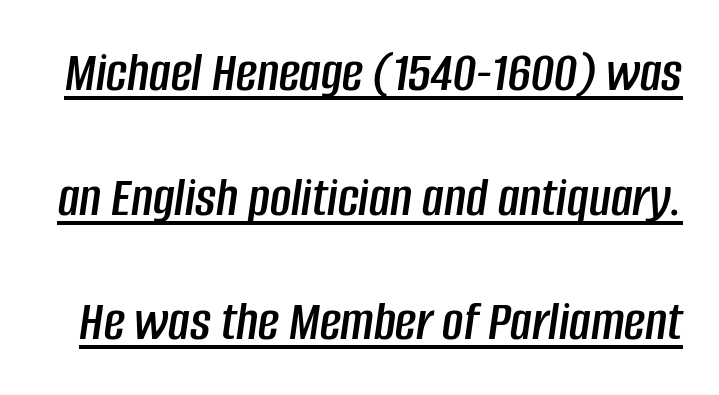
You can see a thin bar hugging the bottom of the glyphs. Vertical spacing — loose. Would a proofreader flag this as italicized? Yes. Nobody touched the tracking dial on this one. The face used here is proportionally spaced, like ordinary book or web type.
